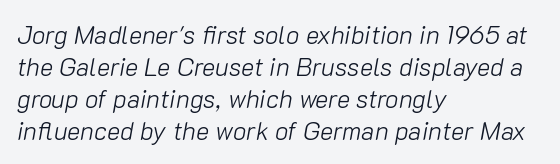
{"italic": "yes", "lean": "right", "slant_degrees": 10, "bold": "no", "underline": "no", "align": "left", "line_spacing": "normal", "line_spacing_ratio": 1.28, "letter_spacing": "normal", "letter_spacing_em": 0.0, "glyph_px": 25}
